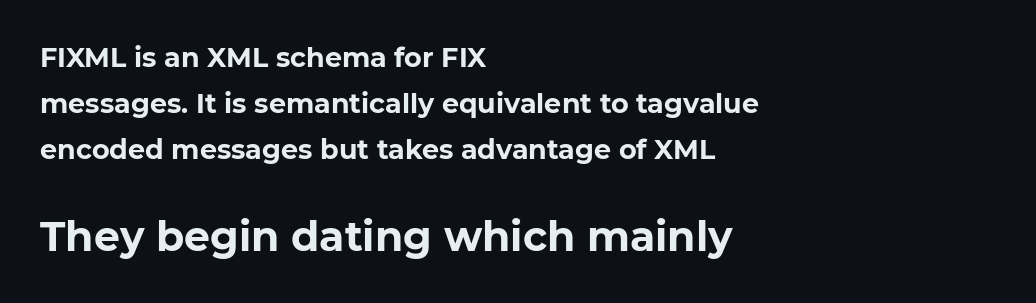
{"serif": "no", "italic": "no", "bold": "yes", "weight": "bold", "width": "normal", "stroke_contrast": "low", "x_height": "medium", "monospaced": "no", "underline": "no", "align": "left", "line_spacing_ratio": 1.71, "letter_spacing": "normal", "letter_spacing_em": 0.0, "larger_block": "second", "size_ratio": 1.52, "glyph_px": 41}
